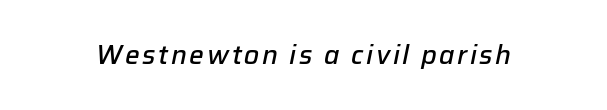
{"italic": "yes", "lean": "right", "slant_degrees": 12, "bold": "semi", "underline": "no", "glyph_px": 26}
